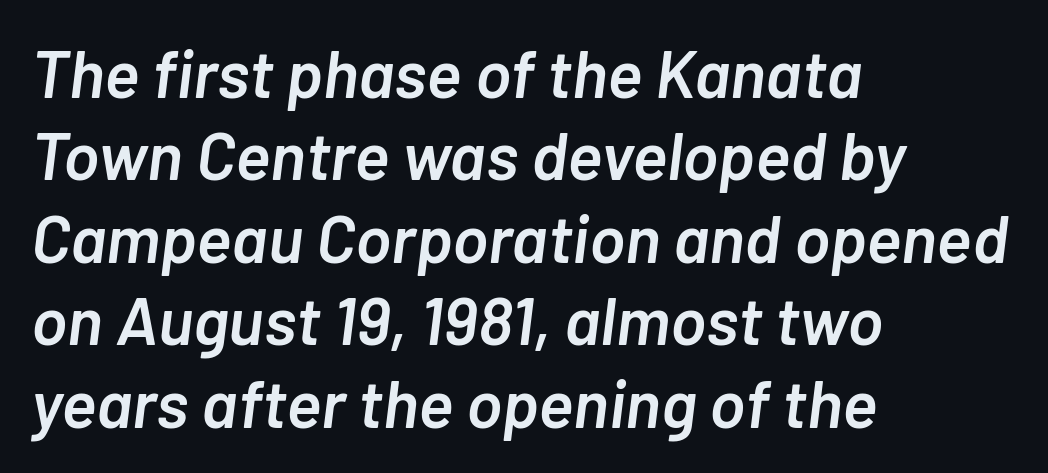
{"italic": "yes", "lean": "right", "slant_degrees": 7, "bold": "semi", "weight": "semibold", "width": "normal", "stroke_contrast": "low", "x_height": "medium", "monospaced": "no", "underline": "no", "align": "left", "line_spacing_ratio": 1.23, "letter_spacing": "normal", "letter_spacing_em": 0.0, "glyph_px": 67}
